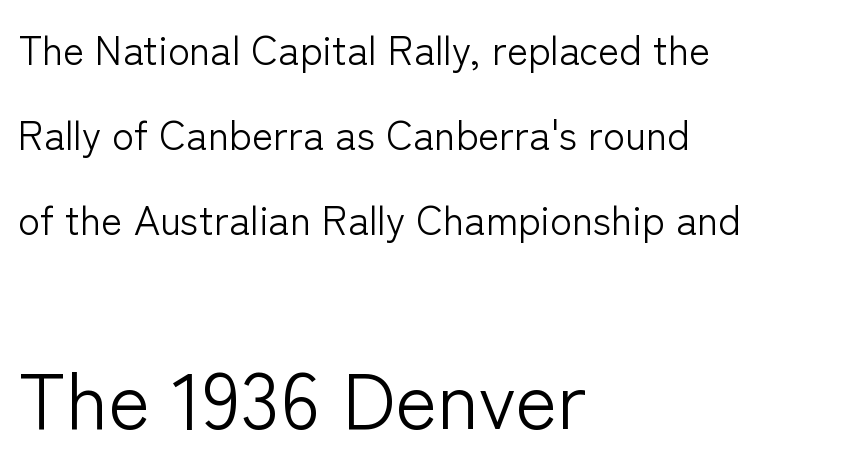
Q: Is the text bold? A: No.
Q: Is the text italic (slanted)? A: No, it is upright.
Q: Is the typeface a serif or a sans-serif typeface? A: Sans-serif.
Q: Is the text underlined? A: No.
Q: How is the paragraph aligned? A: Left-aligned.
Q: Is the spacing between letters normal or unusually wide? A: Normal.
Q: Is the spacing between lines tight, normal or loose? A: Loose.
Q: Which block of text is set in a larger size, the first (top) or the second (bottom)? A: The second (bottom) one.
Q: Width (condensed, normal, or wide)? A: Normal.
Q: Stroke contrast? A: Low.
Q: x-height? A: Medium.
Q: Monospaced? A: No.
